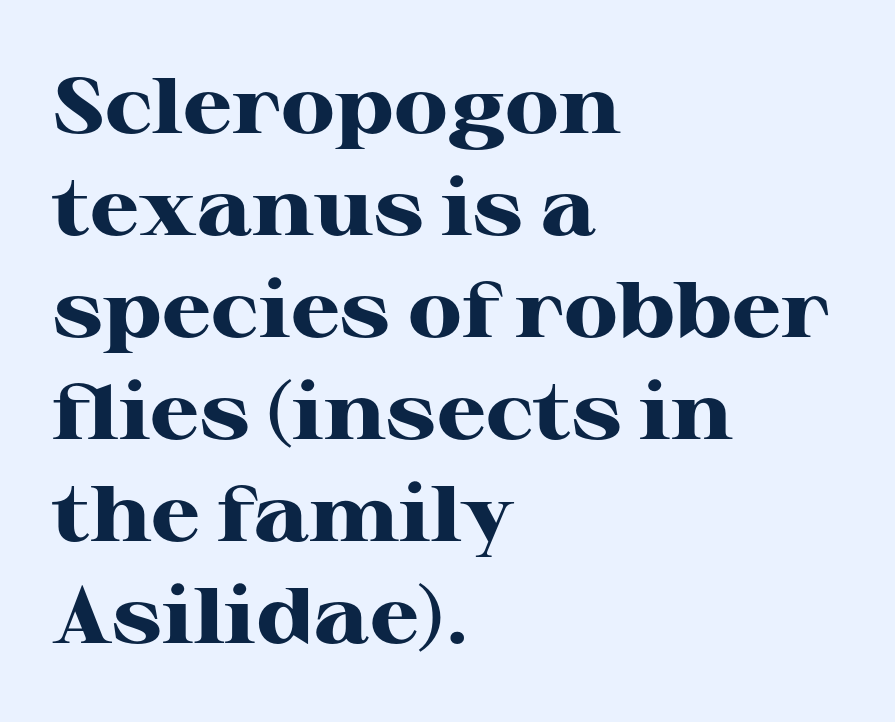
The image shows 79 px heavy, wide serif type, upright; set left-aligned, normal line spacing (1.29x), normal letter spacing, not underlined; high stroke contrast and a medium x-height.
